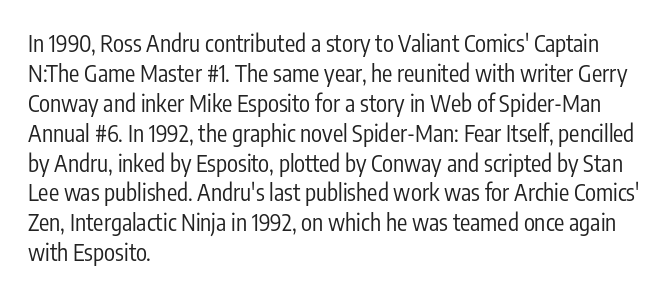
{"italic": "no", "bold": "no", "underline": "no", "align": "left", "line_spacing": "normal", "line_spacing_ratio": 1.3, "letter_spacing": "normal", "letter_spacing_em": 0.0, "glyph_px": 23}
